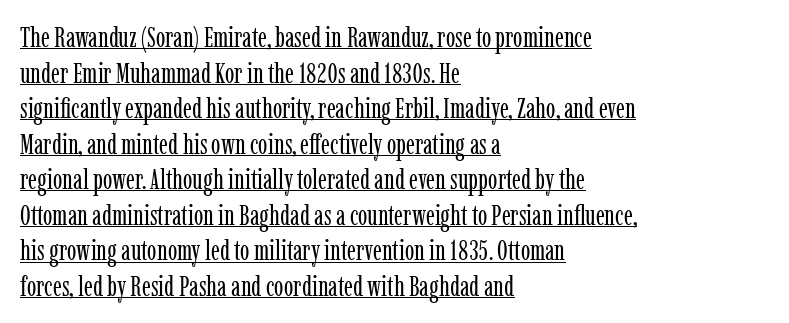
The image shows 28 px regular-weight, condensed serif type, upright; set left-aligned, normal line spacing (1.27x), normal letter spacing, underlined; low stroke contrast and a medium x-height.
